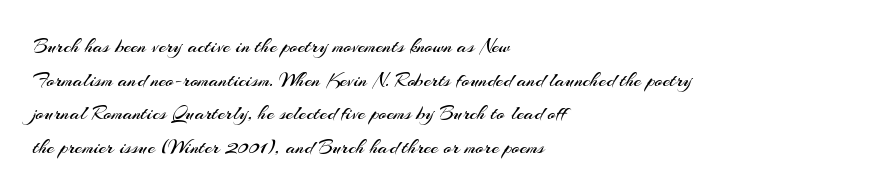
{"bold": "no", "underline": "no", "align": "left", "line_spacing": "normal", "line_spacing_ratio": 1.6, "letter_spacing": "normal", "letter_spacing_em": 0.0, "glyph_px": 21}
